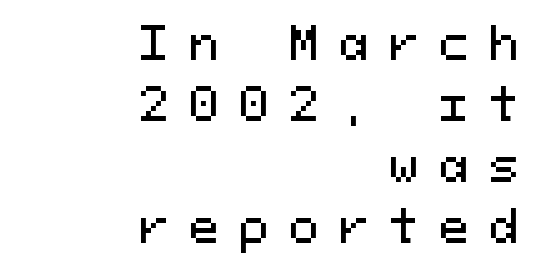
The image shows 44 px sans-serif type, upright, monospaced; set right-aligned, normal line spacing (1.39x), unusually wide letter spacing (+0.47 em), not underlined; medium stroke contrast and a medium x-height.
